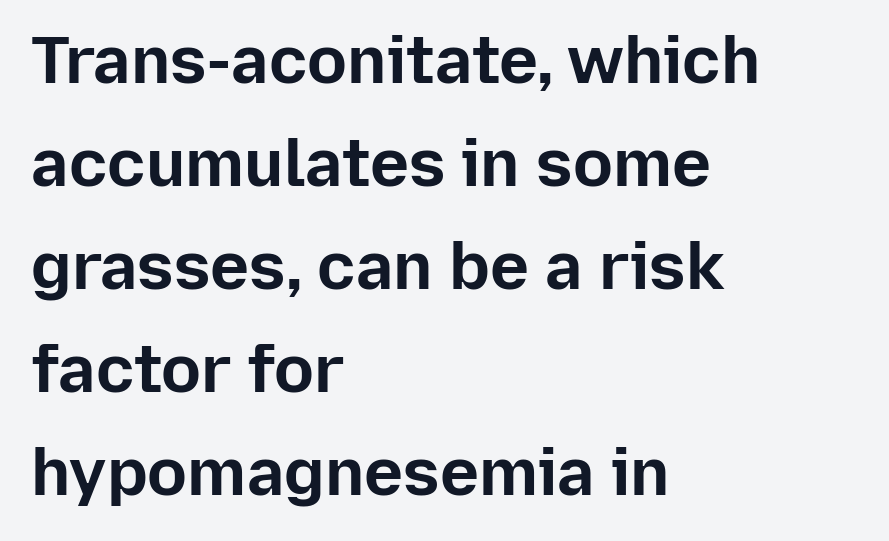
The image shows 66 px bold sans-serif type, upright; set left-aligned, normal line spacing (1.56x), normal letter spacing, not underlined; low stroke contrast and a medium x-height.
